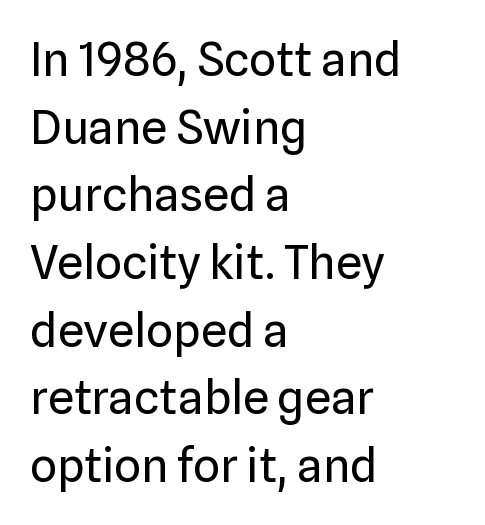
Counters stay open thanks to moderate or lighter strokes. Where is the straight margin? On the left. Descenders are the only things crossing below the line. The passage shown is typeset with a sans-serif family. A typesetter would call this zero additional tracking.
